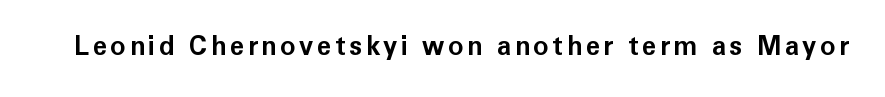
{"italic": "no", "bold": "yes", "underline": "no", "glyph_px": 26}
